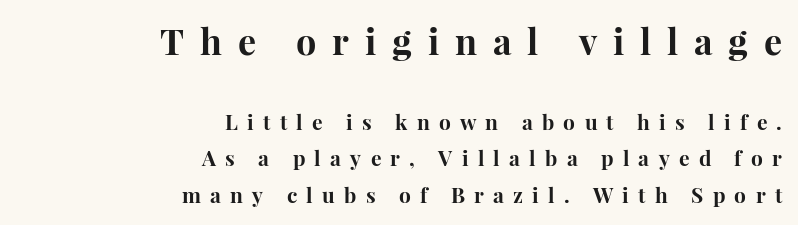
{"serif": "yes", "italic": "no", "bold": "yes", "weight": "bold", "width": "normal", "stroke_contrast": "high", "x_height": "medium", "monospaced": "no", "underline": "no", "align": "right", "line_spacing_ratio": 1.73, "letter_spacing": "wide", "letter_spacing_em": 0.44, "larger_block": "first", "size_ratio": 1.71, "glyph_px": 36}
